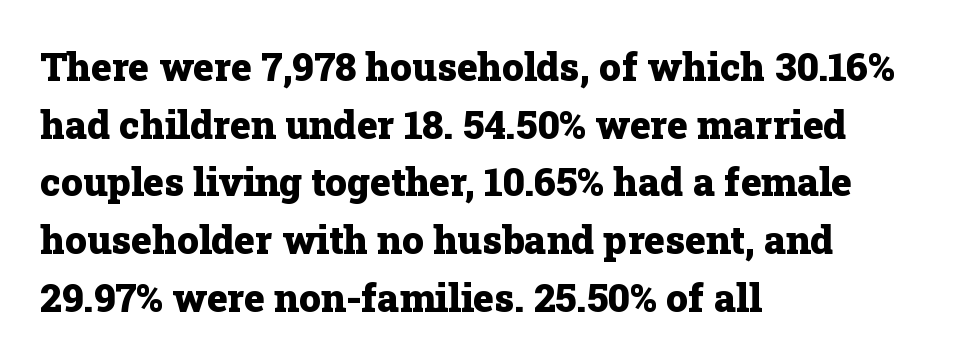
Q: Is the text bold? A: Yes.
Q: Is the text italic (slanted)? A: No, it is upright.
Q: Is the typeface a serif or a sans-serif typeface? A: Serif.
Q: Is the text underlined? A: No.
Q: How is the paragraph aligned? A: Left-aligned.
Q: Is the spacing between letters normal or unusually wide? A: Normal.
Q: Is the spacing between lines tight, normal or loose? A: Normal.
Q: Width (condensed, normal, or wide)? A: Normal.
Q: Stroke contrast? A: Low.
Q: x-height? A: Medium.
Q: Monospaced? A: No.
